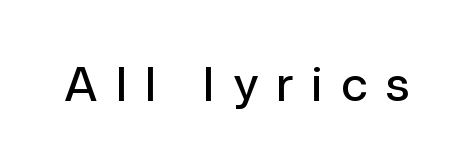
Q: Is the text italic (slanted)? A: No, it is upright.
Q: Is the typeface a serif or a sans-serif typeface? A: Sans-serif.
Q: Is the text underlined? A: No.
Q: Is the spacing between letters normal or unusually wide? A: Unusually wide.
Q: Width (condensed, normal, or wide)? A: Normal.
Q: Stroke contrast? A: Low.
Q: x-height? A: Medium.
Q: Monospaced? A: No.
